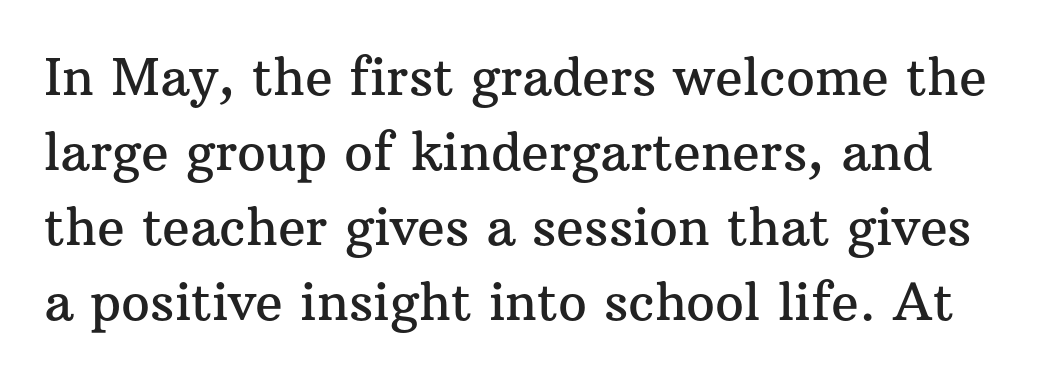
Q: Is the text italic (slanted)? A: No, it is upright.
Q: Is the typeface a serif or a sans-serif typeface? A: Serif.
Q: Is the text underlined? A: No.
Q: Is the spacing between letters normal or unusually wide? A: Normal.
Q: Is the spacing between lines tight, normal or loose? A: Normal.
Q: Width (condensed, normal, or wide)? A: Normal.
Q: Stroke contrast? A: Medium.
Q: x-height? A: Medium.
Q: Monospaced? A: No.
